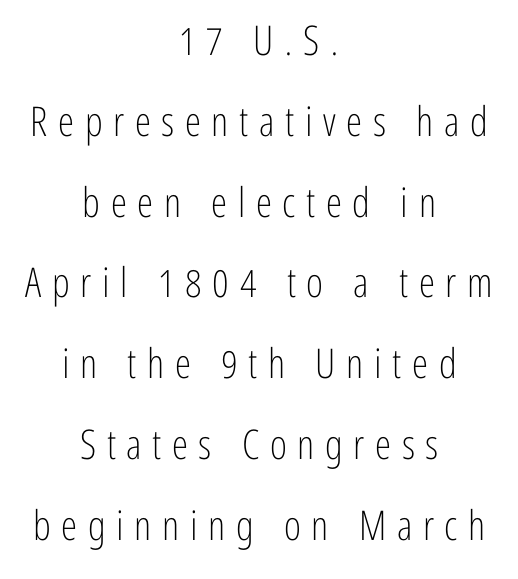
The image shows 41 px light, condensed sans-serif type, upright; set centered, loose line spacing (1.97x), unusually wide letter spacing (+0.26 em), not underlined; low stroke contrast and a medium x-height.
